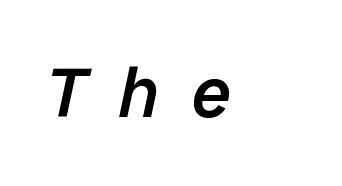
Q: Is the text bold? A: Semi-bold.
Q: Is the text italic (slanted)? A: Yes, it leans right by about 12 degrees.
Q: Is the text underlined? A: No.
Q: How is the paragraph aligned? A: Left-aligned.
Q: Is the spacing between letters normal or unusually wide? A: Unusually wide.
Q: Width (condensed, normal, or wide)? A: Normal.
Q: Stroke contrast? A: Low.
Q: x-height? A: Medium.
Q: Monospaced? A: No.
